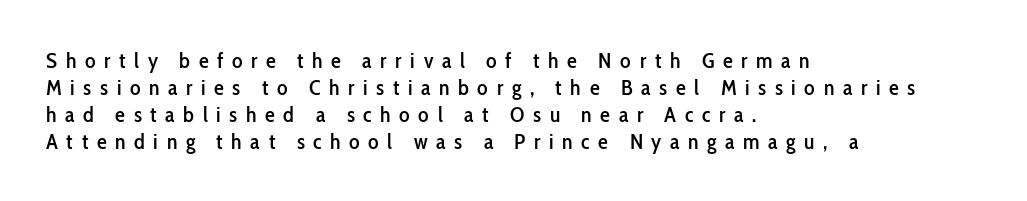
{"italic": "no", "underline": "no", "align": "left", "line_spacing_ratio": 1.22, "letter_spacing": "wide", "letter_spacing_em": 0.39, "glyph_px": 22}
